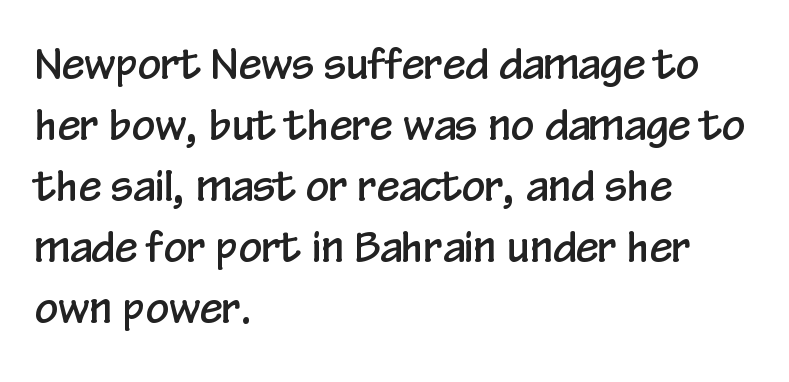
Q: Is the text italic (slanted)? A: No, it is upright.
Q: Is the typeface a serif or a sans-serif typeface? A: Sans-serif.
Q: Is the text underlined? A: No.
Q: How is the paragraph aligned? A: Left-aligned.
Q: Is the spacing between letters normal or unusually wide? A: Normal.
Q: Is the spacing between lines tight, normal or loose? A: Normal.
Q: Width (condensed, normal, or wide)? A: Condensed.
Q: Stroke contrast? A: Low.
Q: x-height? A: Medium.
Q: Monospaced? A: No.
